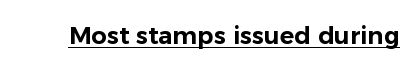
{"italic": "no", "underline": "yes", "letter_spacing": "normal", "letter_spacing_em": 0.0, "glyph_px": 24}
